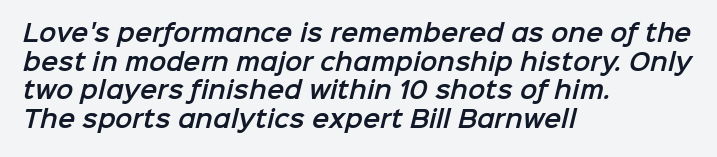
{"underline": "no", "align": "left", "line_spacing": "normal", "line_spacing_ratio": 1.25, "letter_spacing": "normal", "letter_spacing_em": 0.0, "glyph_px": 23}
